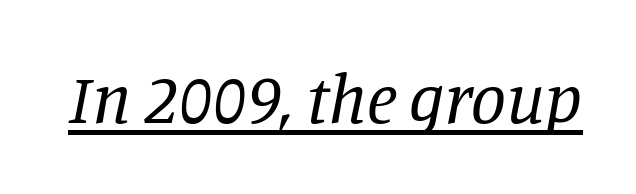
Every character sits at an angle, as italics do. Unlike a clean sans, this face finishes its strokes with serifs. These glyphs show unthickened strokes, regular width or finer. Looks like regular typesetting: each glyph gets only the width it needs. What stands out about the letter spacing? Nothing — it is the standard amount.
